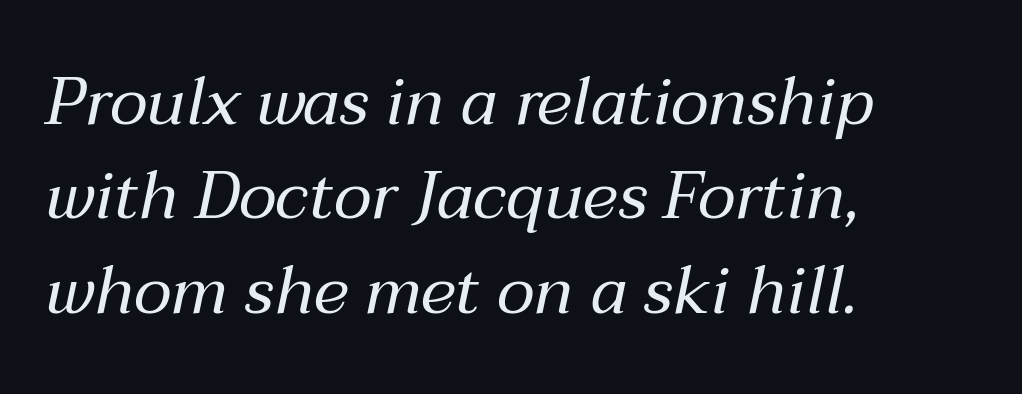
{"italic": "yes", "lean": "right", "slant_degrees": 12, "bold": "no", "weight": "regular", "width": "normal", "stroke_contrast": "medium", "x_height": "medium", "monospaced": "no", "underline": "no", "align": "left", "line_spacing": "normal", "line_spacing_ratio": 1.41, "letter_spacing": "normal", "letter_spacing_em": 0.0, "glyph_px": 67}
